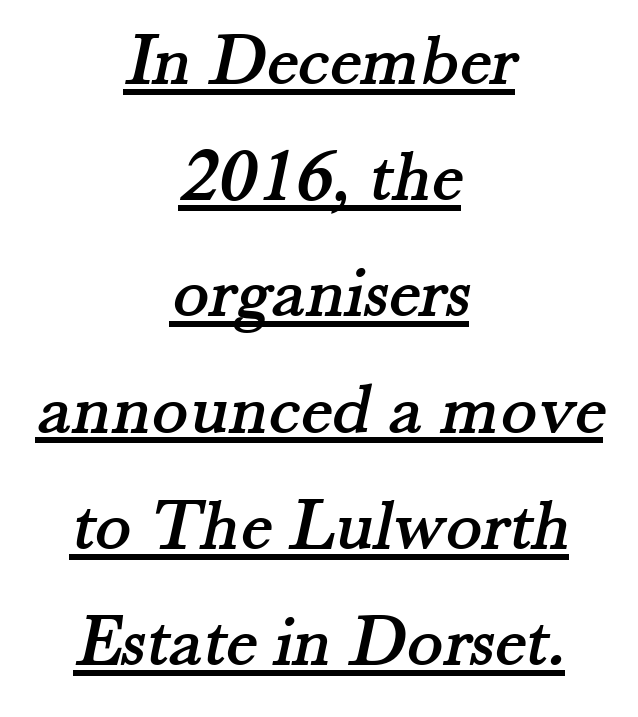
{"serif": "yes", "width": "normal", "stroke_contrast": "medium", "x_height": "small", "monospaced": "no", "underline": "yes", "align": "center", "line_spacing": "normal", "line_spacing_ratio": 1.55, "letter_spacing": "normal", "letter_spacing_em": 0.0, "glyph_px": 75}
